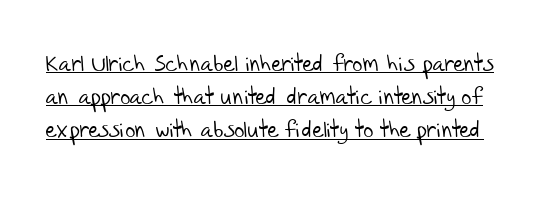
{"bold": "no", "underline": "yes", "line_spacing": "normal", "line_spacing_ratio": 1.51, "letter_spacing": "normal", "letter_spacing_em": 0.0, "glyph_px": 22}
